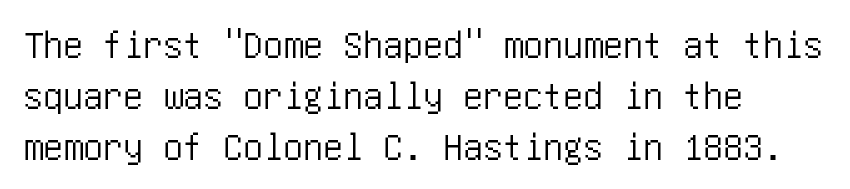
{"serif": "no", "italic": "no", "width": "condensed", "stroke_contrast": "low", "x_height": "large", "underline": "no", "align": "left", "line_spacing": "normal", "line_spacing_ratio": 1.28, "letter_spacing": "normal", "letter_spacing_em": 0.0, "glyph_px": 40}
